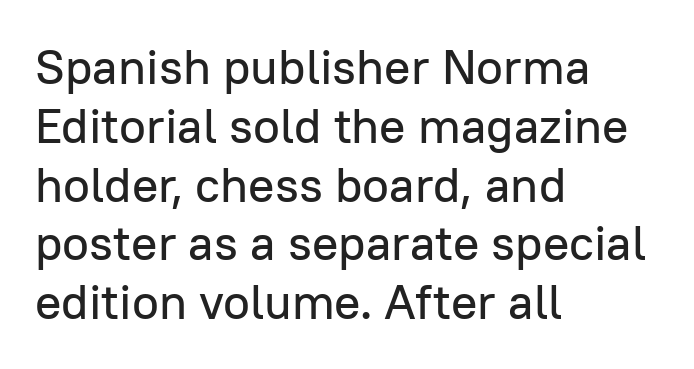
Q: Is the text italic (slanted)? A: No, it is upright.
Q: Is the typeface a serif or a sans-serif typeface? A: Sans-serif.
Q: Is the text underlined? A: No.
Q: How is the paragraph aligned? A: Left-aligned.
Q: Is the spacing between letters normal or unusually wide? A: Normal.
Q: Width (condensed, normal, or wide)? A: Normal.
Q: Stroke contrast? A: Low.
Q: x-height? A: Medium.
Q: Monospaced? A: No.
